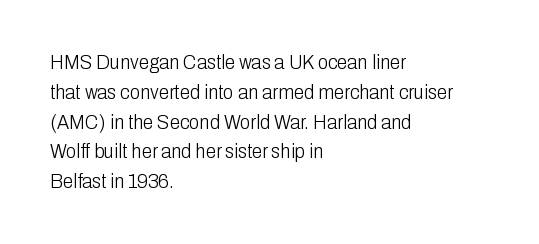
Q: Is the text bold? A: No.
Q: Is the text italic (slanted)? A: No, it is upright.
Q: Is the text underlined? A: No.
Q: How is the paragraph aligned? A: Left-aligned.
Q: Is the spacing between letters normal or unusually wide? A: Normal.
Q: Is the spacing between lines tight, normal or loose? A: Normal.
